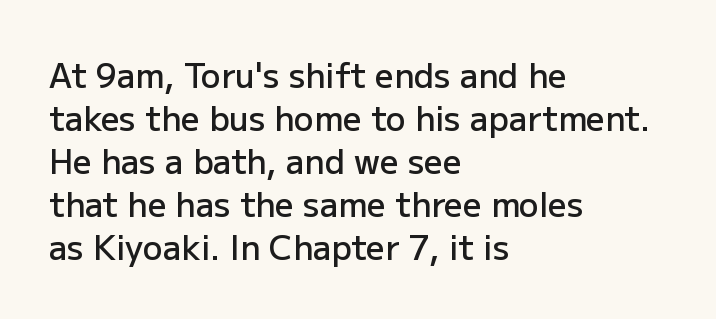
{"serif": "no", "italic": "no", "bold": "semi", "weight": "semibold", "width": "normal", "stroke_contrast": "low", "x_height": "medium", "monospaced": "no", "underline": "no", "align": "left", "line_spacing": "normal", "line_spacing_ratio": 1.3, "letter_spacing": "normal", "letter_spacing_em": 0.0, "glyph_px": 33}
